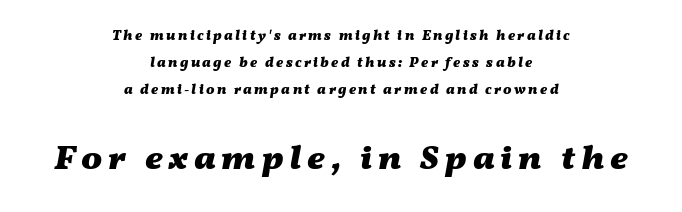
Q: Is the text bold? A: Yes.
Q: Is the text italic (slanted)? A: Yes, it leans right by about 11 degrees.
Q: Is the text underlined? A: No.
Q: How is the paragraph aligned? A: Centered.
Q: Is the spacing between lines tight, normal or loose? A: Loose.
Q: Which block of text is set in a larger size, the first (top) or the second (bottom)? A: The second (bottom) one.
Q: Width (condensed, normal, or wide)? A: Wide.
Q: Stroke contrast? A: Medium.
Q: x-height? A: Medium.
Q: Monospaced? A: No.
